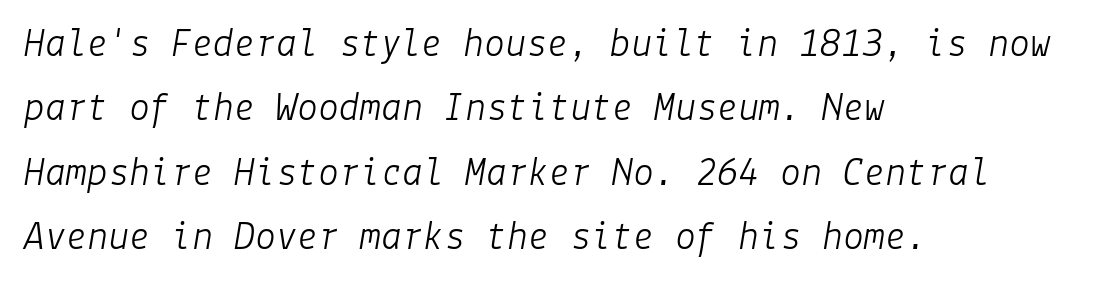
The image shows 42 px light type, italic (leaning right); set left-aligned, normal line spacing (1.53x), normal letter spacing, not underlined; low stroke contrast and a medium x-height.
